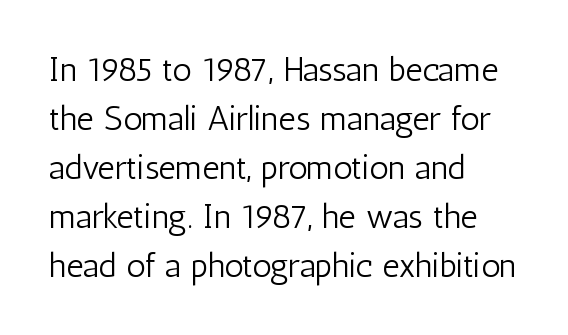
The image shows 34 px light, condensed sans-serif type, upright; set left-aligned, normal line spacing (1.44x), normal letter spacing, not underlined; low stroke contrast and a medium x-height.
